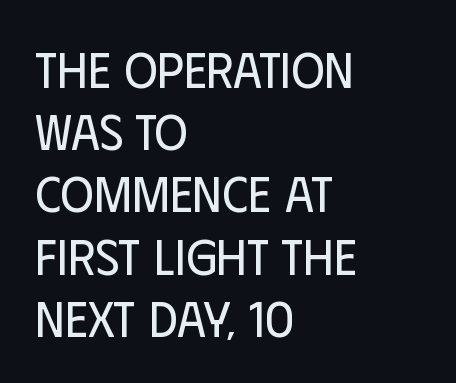
Q: Is the text bold? A: No.
Q: Is the text italic (slanted)? A: No, it is upright.
Q: Is the typeface a serif or a sans-serif typeface? A: Sans-serif.
Q: Is the text underlined? A: No.
Q: How is the paragraph aligned? A: Left-aligned.
Q: Is the spacing between letters normal or unusually wide? A: Normal.
Q: Width (condensed, normal, or wide)? A: Condensed.
Q: Stroke contrast? A: Low.
Q: x-height? A: Large.
Q: Monospaced? A: No.
